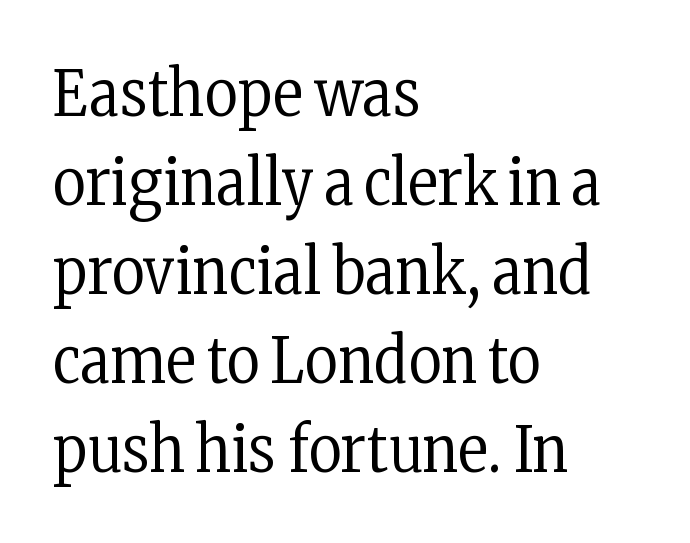
Are there feet on the stems? There are — it's a serif. The characters are drawn with everyday or finer stroke widths. Vertically, the passage feels balanced, rows spaced as you'd expect. Think of a printed novel: that variable character pitch is what you see here. Alignment: flush left.
